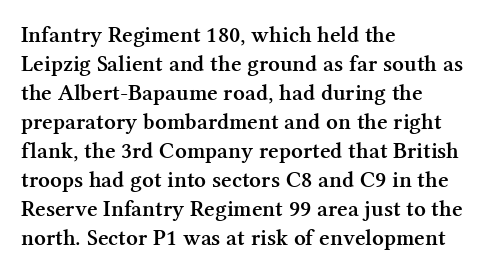
{"italic": "no", "bold": "semi", "underline": "no", "align": "left", "line_spacing": "normal", "line_spacing_ratio": 1.26, "letter_spacing": "normal", "letter_spacing_em": 0.0, "glyph_px": 23}
